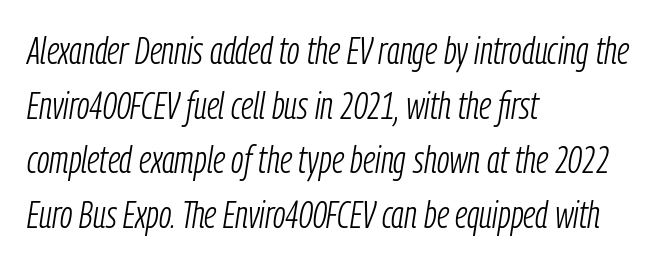
Descenders are the only things crossing below the line. You could not count columns in this text — the font is proportionally spaced. Does the lettering tilt? It does — this is italic. Characters follow at the spacing the type designer built in. Every row of glyphs begins at an identical x-position on the left. On a weight scale, this lands at 450 or below.
